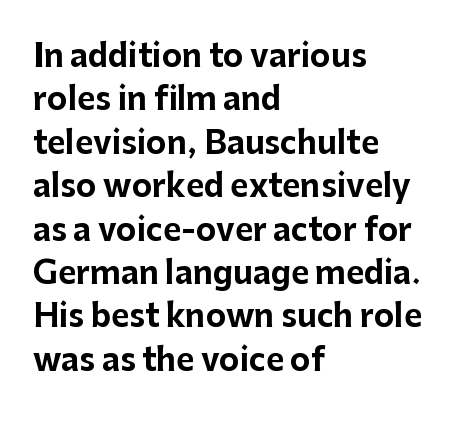
Underlining? Definitely not there. Short and long lines alike share a common starting point at left. Compared with typical paragraphs, the rows here are spaced about the same. This rendering leaves character spacing at its baseline value. Italic: no, the glyphs are upright roman.
